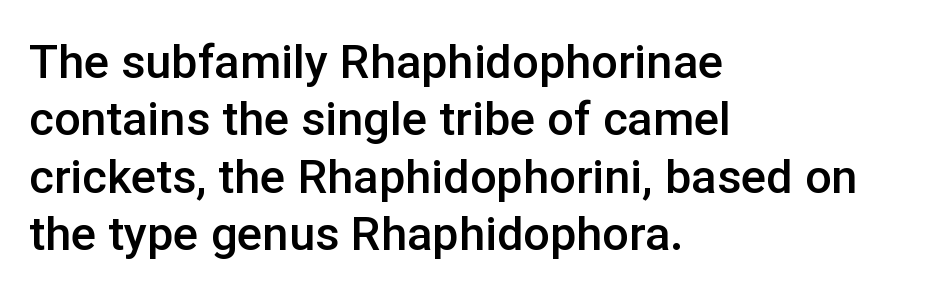
{"serif": "no", "italic": "no", "bold": "semi", "weight": "semibold", "width": "normal", "stroke_contrast": "low", "x_height": "medium", "monospaced": "no", "underline": "no", "align": "left", "line_spacing_ratio": 1.22, "letter_spacing": "normal", "letter_spacing_em": 0.0, "glyph_px": 47}
